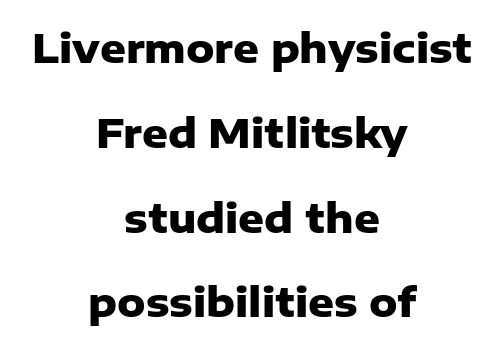
{"serif": "no", "italic": "no", "bold": "yes", "weight": "heavy", "width": "normal", "stroke_contrast": "low", "x_height": "medium", "monospaced": "no", "underline": "no", "align": "center", "line_spacing": "loose", "line_spacing_ratio": 2.12, "letter_spacing": "normal", "letter_spacing_em": 0.0, "glyph_px": 40}
